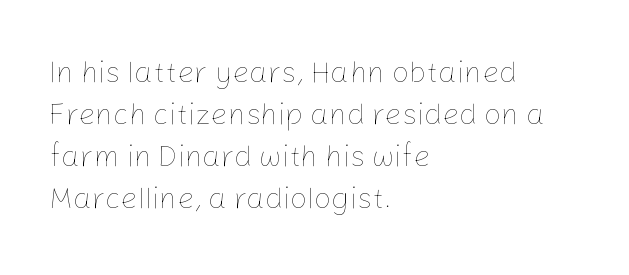
{"italic": "no", "bold": "no", "weight": "thin", "width": "normal", "stroke_contrast": "low", "x_height": "medium", "monospaced": "no", "underline": "no", "align": "left", "line_spacing": "normal", "line_spacing_ratio": 1.4, "letter_spacing": "normal", "letter_spacing_em": 0.0, "glyph_px": 30}
